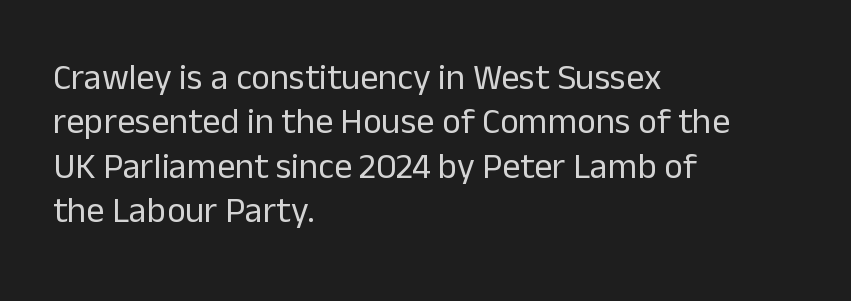
The image shows 36 px regular-weight sans-serif type, upright; set left-aligned, line spacing 1.23x, normal letter spacing, not underlined; low stroke contrast and a medium x-height.
